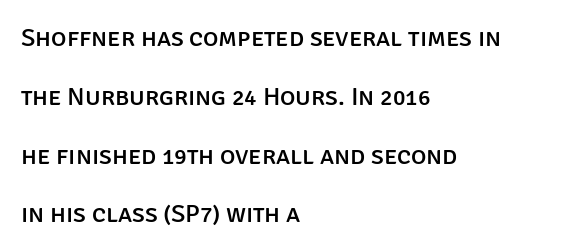
{"italic": "no", "underline": "no", "align": "left", "line_spacing": "loose", "line_spacing_ratio": 2.26, "letter_spacing": "normal", "letter_spacing_em": 0.0, "glyph_px": 26}
